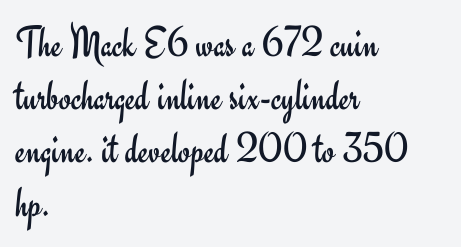
{"serif": "no", "bold": "no", "weight": "regular", "width": "normal", "stroke_contrast": "low", "x_height": "small", "monospaced": "no", "underline": "no", "align": "left", "line_spacing_ratio": 1.21, "letter_spacing": "normal", "letter_spacing_em": 0.0, "glyph_px": 44}
